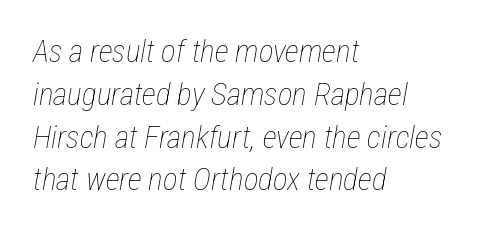
This rendering features lettering with no underline. No extra ink here — the face is not bold. Looking at the ascenders, they clearly lean. Glyph-to-glyph distance matches everyday printed text. Spacing verdict: proportional, widths tailored to each character. Is there much room between lines? A standard amount, neither cramped nor airy.
